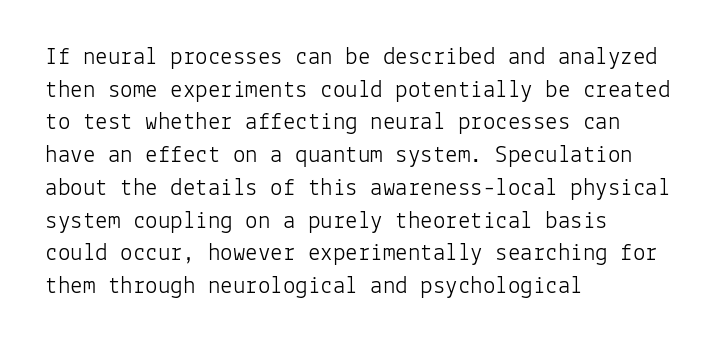
{"italic": "no", "bold": "no", "underline": "no", "align": "left", "line_spacing": "normal", "line_spacing_ratio": 1.31, "letter_spacing": "normal", "letter_spacing_em": 0.0, "glyph_px": 25}
